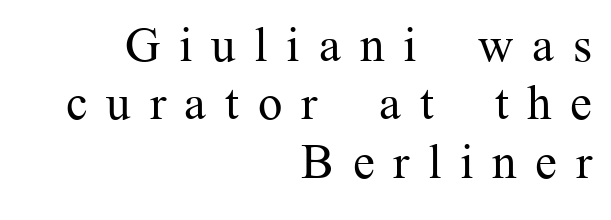
{"serif": "yes", "italic": "no", "bold": "no", "weight": "regular", "width": "normal", "stroke_contrast": "medium", "x_height": "medium", "monospaced": "no", "underline": "no", "align": "right", "line_spacing_ratio": 1.19, "letter_spacing": "wide", "letter_spacing_em": 0.38, "glyph_px": 49}
